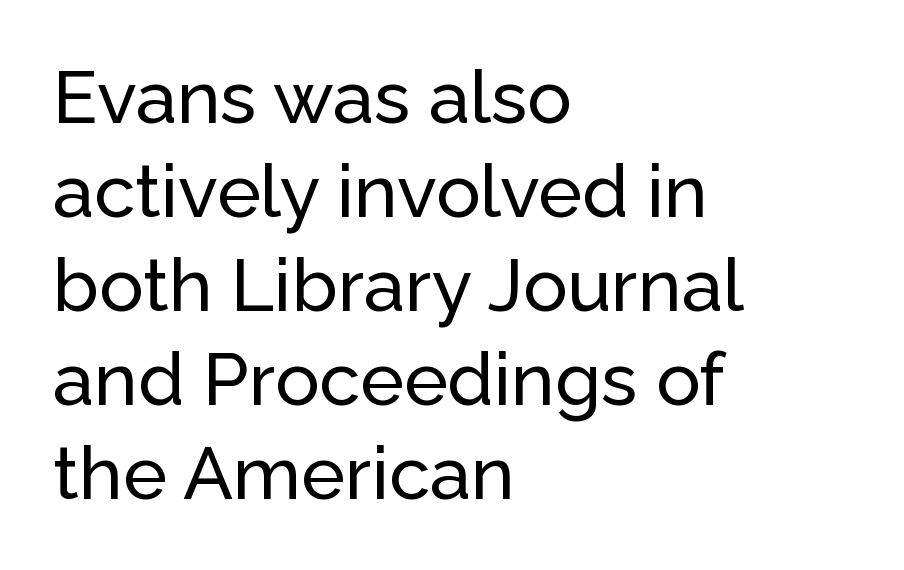
Think of a printed novel: that variable character pitch is what you see here. This sample keeps an unexceptional amount of space between lines. Rendered with straight, roman letterforms. Between one letter and the next there's only the usual sliver of space. This sample uses a sans-serif face. This rendering uses left alignment, leaving the right contour irregular.
